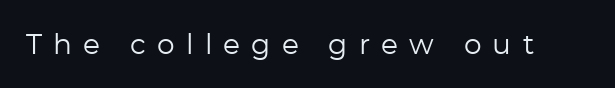
Q: Is the text bold? A: No.
Q: Is the text italic (slanted)? A: No, it is upright.
Q: Is the typeface a serif or a sans-serif typeface? A: Sans-serif.
Q: Is the text underlined? A: No.
Q: Is the spacing between letters normal or unusually wide? A: Unusually wide.
Q: Width (condensed, normal, or wide)? A: Normal.
Q: Stroke contrast? A: Low.
Q: x-height? A: Medium.
Q: Monospaced? A: No.
